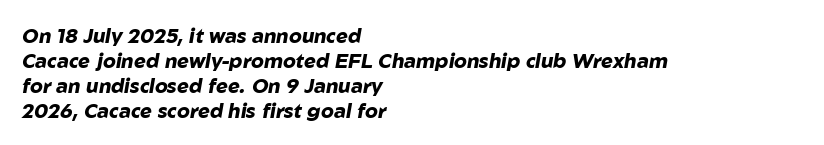
Q: Is the text bold? A: Yes.
Q: Is the text italic (slanted)? A: Yes, it leans right by about 10 degrees.
Q: Is the text underlined? A: No.
Q: How is the paragraph aligned? A: Left-aligned.
Q: Is the spacing between letters normal or unusually wide? A: Normal.
Q: Is the spacing between lines tight, normal or loose? A: Normal.
